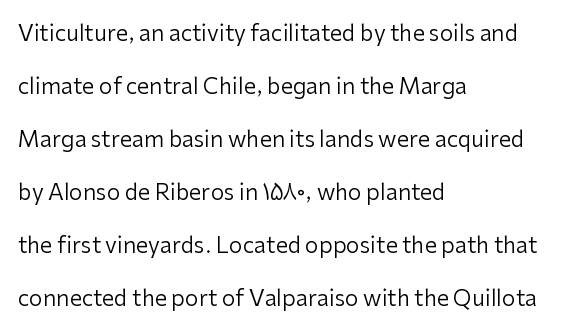
The image shows 22 px text type, upright; set left-aligned, loose line spacing (2.41x), normal letter spacing, not underlined.
